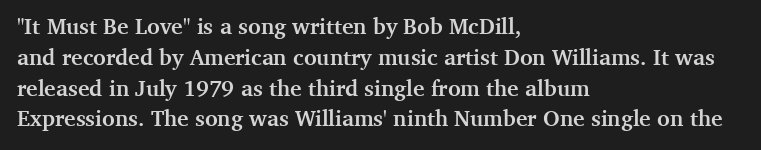
{"italic": "no", "bold": "yes", "underline": "no", "align": "left", "line_spacing": "normal", "line_spacing_ratio": 1.4, "letter_spacing": "normal", "letter_spacing_em": 0.0, "glyph_px": 22}
